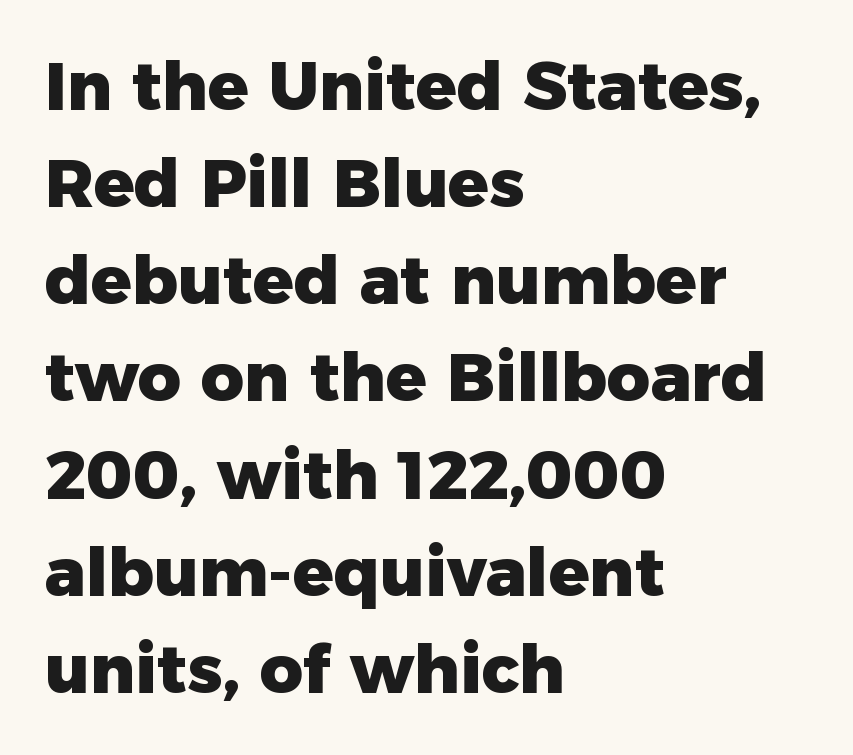
The paragraph has a hard left edge and a soft right edge. Students, observe: this is what conventionally led text looks like. The letters stand upright; this is a roman face. A clean baseline with only descenders dipping below it.
